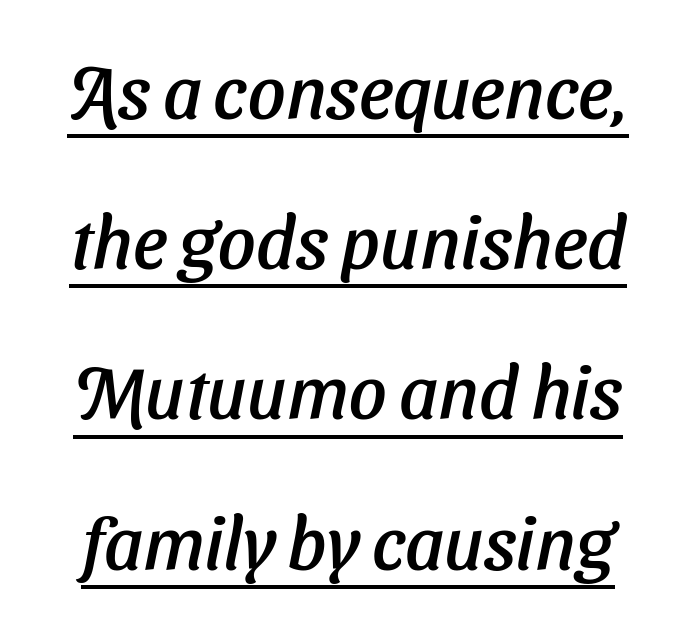
{"width": "normal", "stroke_contrast": "low", "x_height": "medium", "monospaced": "no", "underline": "yes", "line_spacing": "loose", "line_spacing_ratio": 2.03, "letter_spacing": "normal", "letter_spacing_em": 0.0, "glyph_px": 74}
